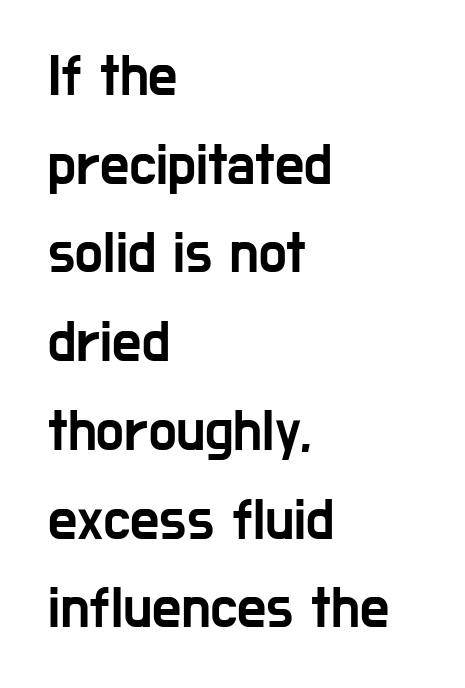
Q: Is the text italic (slanted)? A: No, it is upright.
Q: Is the typeface a serif or a sans-serif typeface? A: Sans-serif.
Q: Is the text underlined? A: No.
Q: How is the paragraph aligned? A: Left-aligned.
Q: Is the spacing between letters normal or unusually wide? A: Normal.
Q: Is the spacing between lines tight, normal or loose? A: Normal.
Q: Width (condensed, normal, or wide)? A: Condensed.
Q: Stroke contrast? A: Low.
Q: x-height? A: Medium.
Q: Monospaced? A: No.
